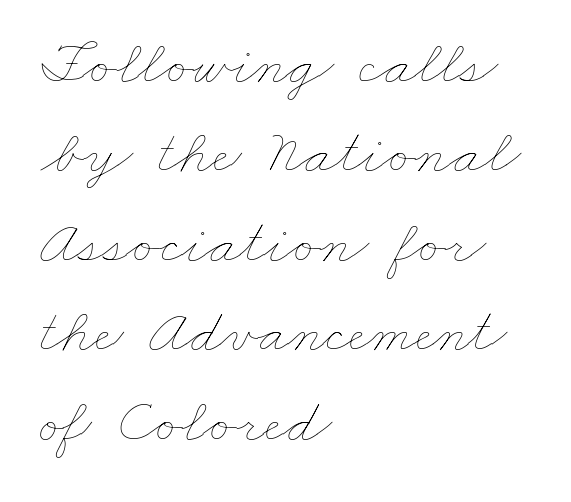
All the whitespace from short lines collects on the right. Weight: in the light-to-regular range. Does extra space separate the letters? No, they use regular spacing. These lines are rendered in a variable-pitch font.
